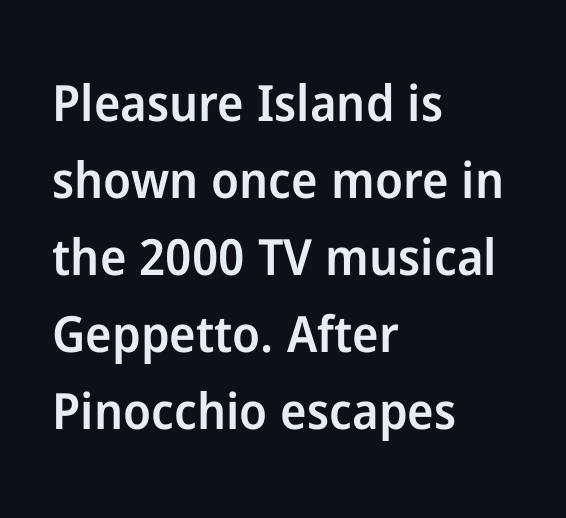
{"serif": "no", "italic": "no", "bold": "semi", "weight": "semibold", "width": "normal", "stroke_contrast": "low", "x_height": "medium", "monospaced": "no", "underline": "no", "align": "left", "line_spacing": "normal", "line_spacing_ratio": 1.54, "letter_spacing": "normal", "letter_spacing_em": 0.0, "glyph_px": 50}
